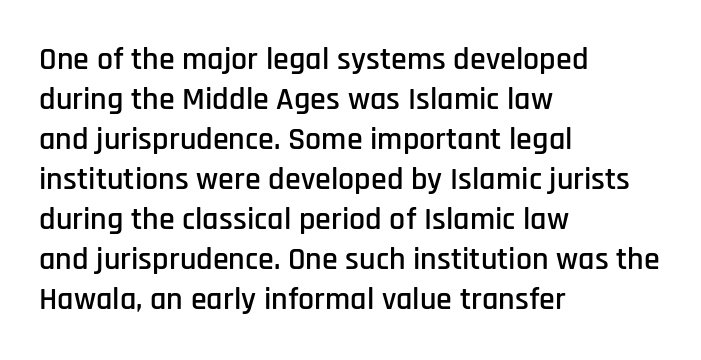
The image shows 32 px condensed sans-serif type, upright; set left-aligned, normal line spacing (1.25x), normal letter spacing, not underlined; low stroke contrast and a large x-height.
